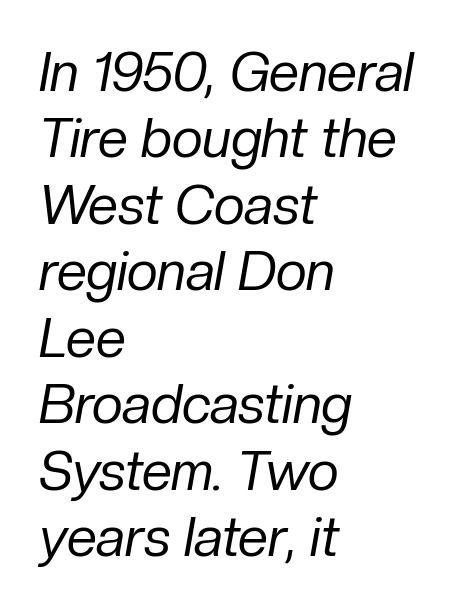
{"italic": "yes", "lean": "right", "slant_degrees": 10, "bold": "no", "weight": "regular", "width": "normal", "stroke_contrast": "low", "x_height": "medium", "monospaced": "no", "underline": "no", "align": "left", "line_spacing_ratio": 1.23, "letter_spacing": "normal", "letter_spacing_em": 0.0, "glyph_px": 54}
